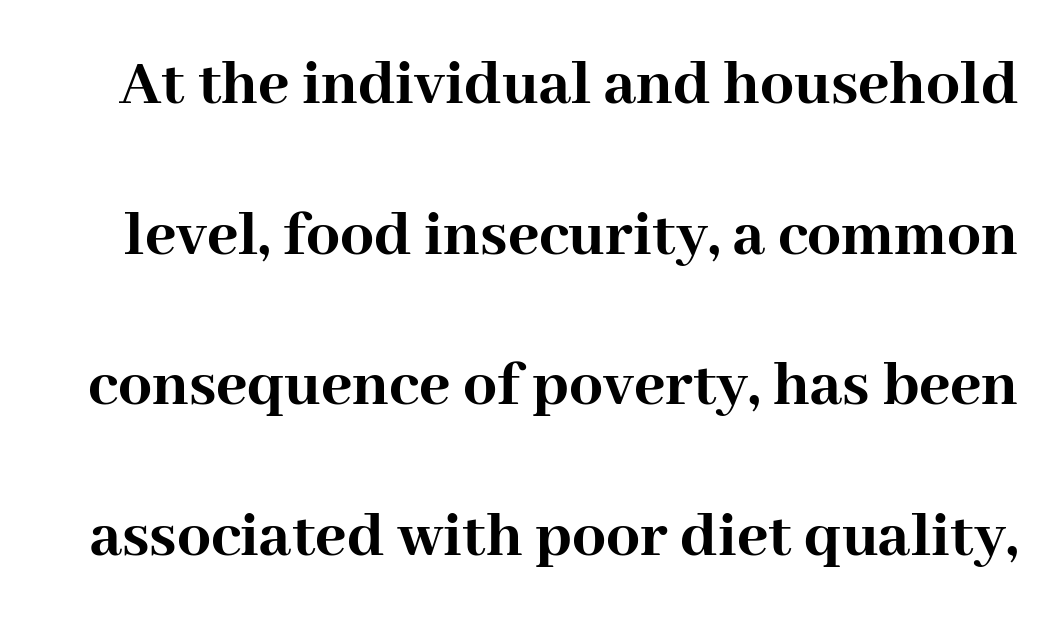
{"serif": "yes", "italic": "no", "bold": "yes", "weight": "semibold", "width": "normal", "stroke_contrast": "high", "x_height": "medium", "monospaced": "no", "underline": "no", "line_spacing": "loose", "line_spacing_ratio": 2.25, "letter_spacing": "normal", "letter_spacing_em": 0.0, "glyph_px": 67}
